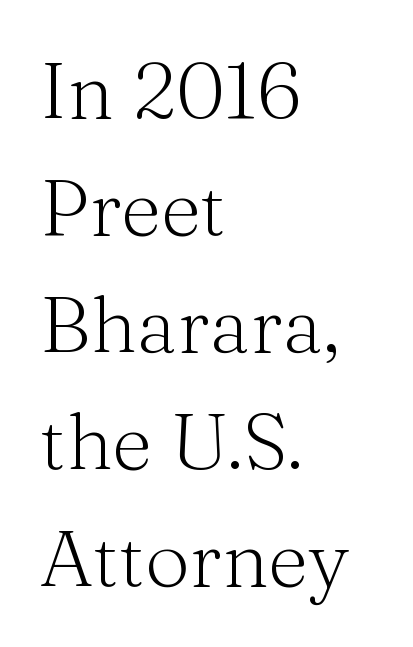
Posture: straight, roman, zero tilt. Compared with typical paragraphs, the rows here are spaced about the same. Characters follow at the spacing the type designer built in. Bare-footed words on every line.
